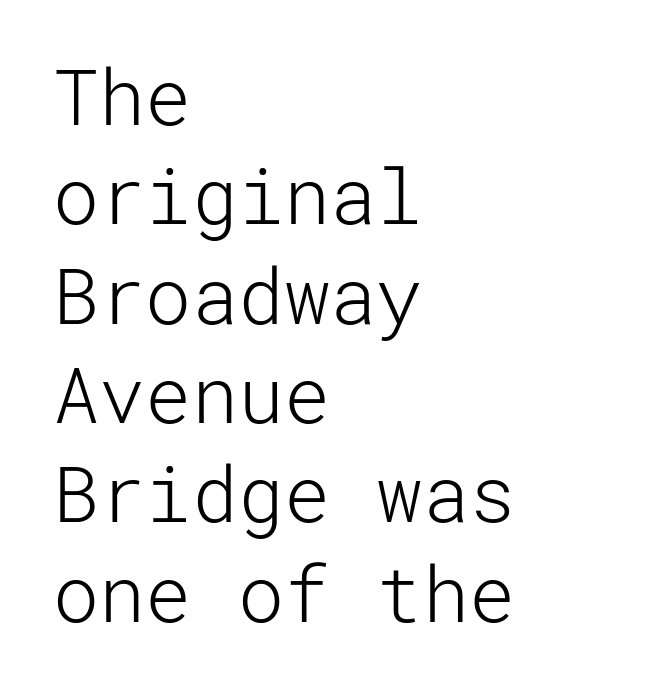
Q: Is the text bold? A: No.
Q: Is the text italic (slanted)? A: No, it is upright.
Q: Is the typeface a serif or a sans-serif typeface? A: Sans-serif.
Q: Is the text underlined? A: No.
Q: How is the paragraph aligned? A: Left-aligned.
Q: Is the spacing between letters normal or unusually wide? A: Normal.
Q: Is the spacing between lines tight, normal or loose? A: Normal.
Q: Width (condensed, normal, or wide)? A: Normal.
Q: Stroke contrast? A: Low.
Q: x-height? A: Medium.
